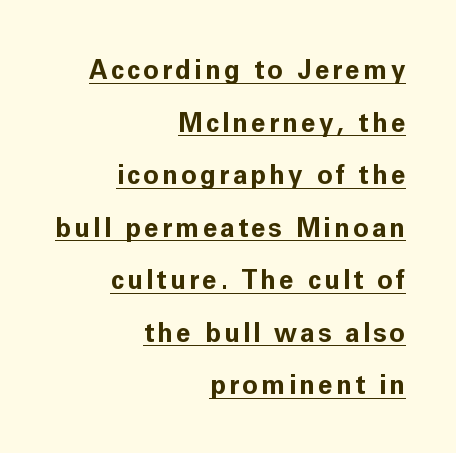
Q: Is the text bold? A: Yes.
Q: Is the text italic (slanted)? A: No, it is upright.
Q: Is the text underlined? A: Yes.
Q: How is the paragraph aligned? A: Right-aligned.
Q: Is the spacing between lines tight, normal or loose? A: Loose.
